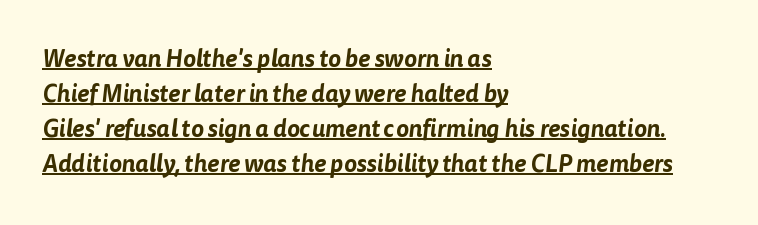
The image shows 24 px text type; set left-aligned, normal line spacing (1.46x), normal letter spacing, underlined.
